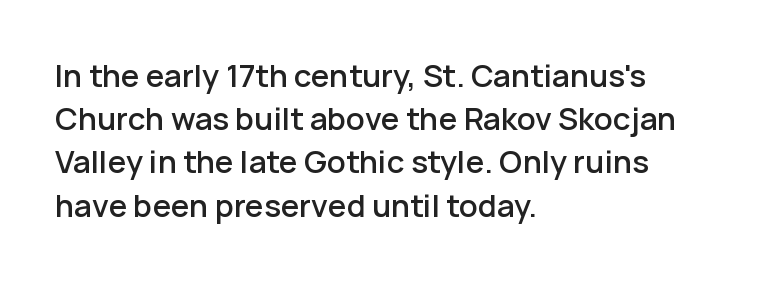
The image shows 30 px semibold sans-serif type, upright; set left-aligned, normal line spacing (1.44x), normal letter spacing, not underlined; low stroke contrast and a medium x-height.
